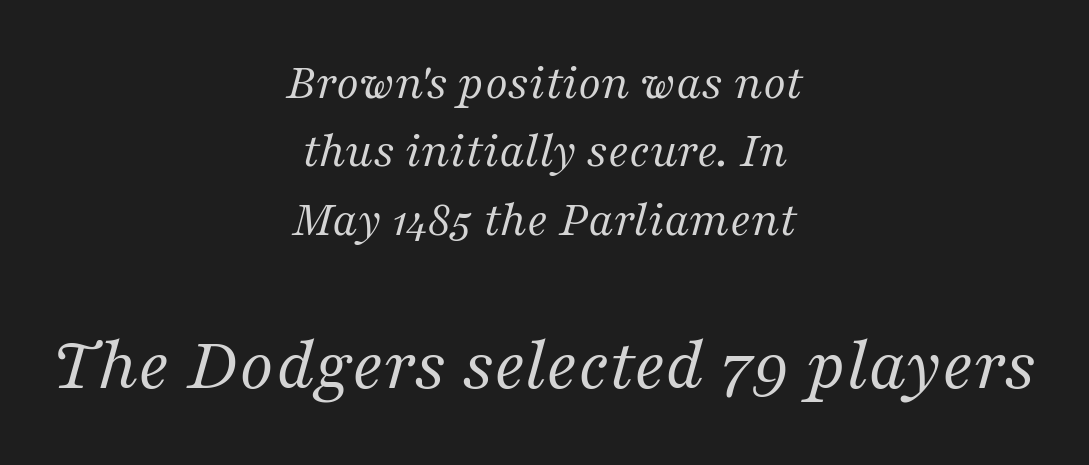
The image shows 77 px regular-weight serif type, italic (leaning right); set centered, normal line spacing (1.34x), normal letter spacing, not underlined; the second (bottom) block is 1.51x larger; medium stroke contrast and a medium x-height.
